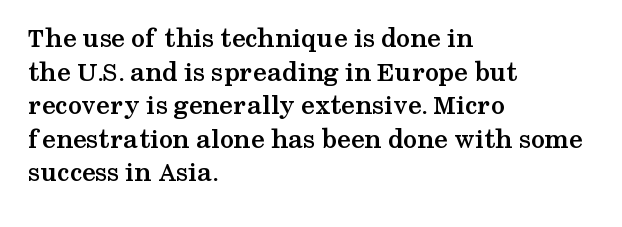
Its strokes are broad and dark, the hallmark of bold type. Descender tails drop into unmarked territory. Posture: vertical. A typesetter would call this proportional, since set widths differ per character. The passage shown has conventional tracking throughout.
